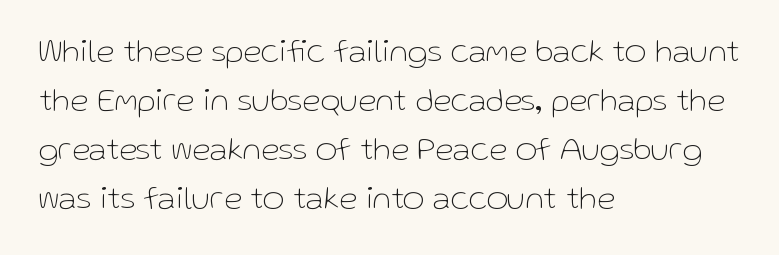
The weight tops out at a normal text grade. Line beginnings align vertically; line endings do not. These lines were composed using upright roman letters. Is this a sans? Yes — the strokes have no serifs. Does the leading feel generous? No, just average. Think of a printed novel: that variable character pitch is what you see here.
